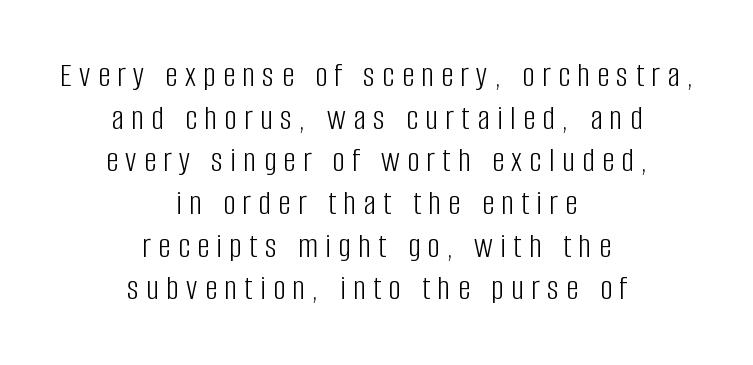
These lines are composed in type without serifs. These lines are rendered in a variable-pitch font. Caption: expanded tracking, letters set apart. If you drew a line through each stem, it would be perfectly vertical. Both edges are ragged and mirror each other, which tells us the setting is centered.
